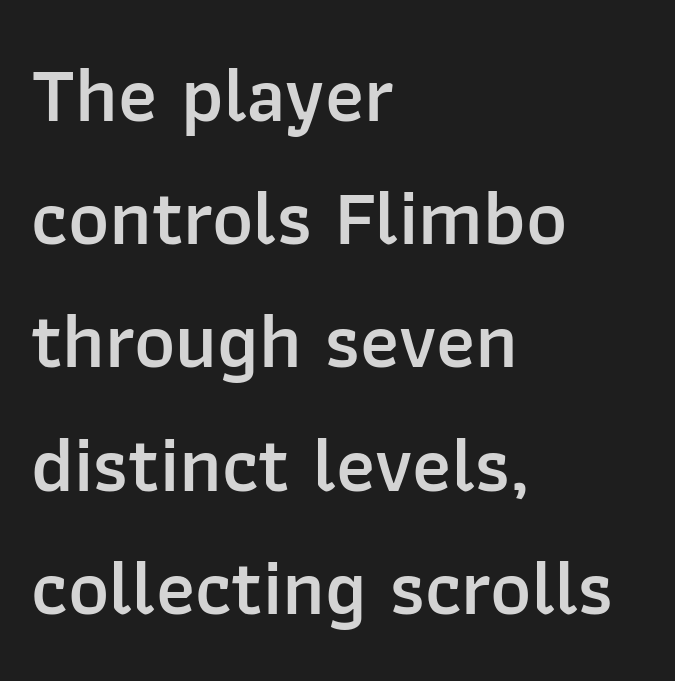
Q: Is the text bold? A: Semi-bold.
Q: Is the text italic (slanted)? A: No, it is upright.
Q: Is the typeface a serif or a sans-serif typeface? A: Sans-serif.
Q: Is the text underlined? A: No.
Q: How is the paragraph aligned? A: Left-aligned.
Q: Is the spacing between letters normal or unusually wide? A: Normal.
Q: Is the spacing between lines tight, normal or loose? A: Normal.
Q: Width (condensed, normal, or wide)? A: Normal.
Q: Stroke contrast? A: Low.
Q: x-height? A: Medium.
Q: Monospaced? A: No.
